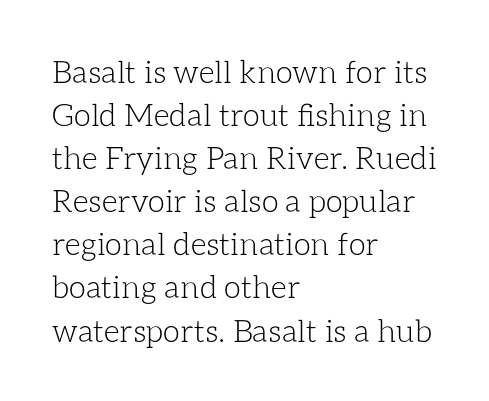
Q: Is the text bold? A: No.
Q: Is the text italic (slanted)? A: No, it is upright.
Q: Is the text underlined? A: No.
Q: How is the paragraph aligned? A: Left-aligned.
Q: Is the spacing between letters normal or unusually wide? A: Normal.
Q: Is the spacing between lines tight, normal or loose? A: Normal.
Q: Width (condensed, normal, or wide)? A: Normal.
Q: Stroke contrast? A: Low.
Q: x-height? A: Medium.
Q: Monospaced? A: No.
